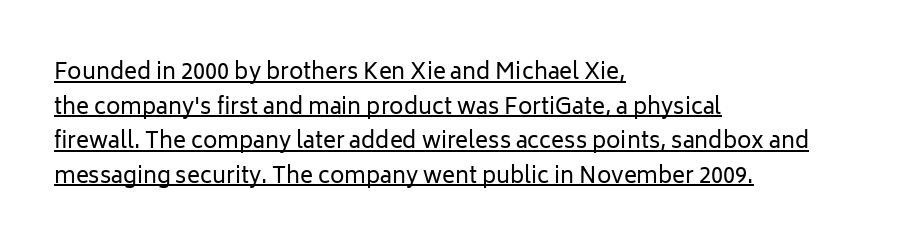
{"italic": "no", "bold": "no", "underline": "yes", "align": "left", "line_spacing": "normal", "line_spacing_ratio": 1.57, "letter_spacing": "normal", "letter_spacing_em": 0.0, "glyph_px": 22}
